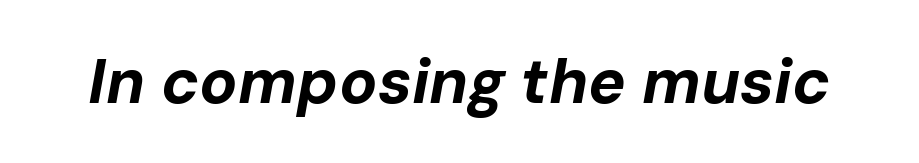
Q: Is the text bold? A: Yes.
Q: Is the text italic (slanted)? A: Yes, it leans right by about 10 degrees.
Q: Is the text underlined? A: No.
Q: Is the spacing between letters normal or unusually wide? A: Normal.
Q: Width (condensed, normal, or wide)? A: Normal.
Q: Stroke contrast? A: Low.
Q: x-height? A: Medium.
Q: Monospaced? A: No.
